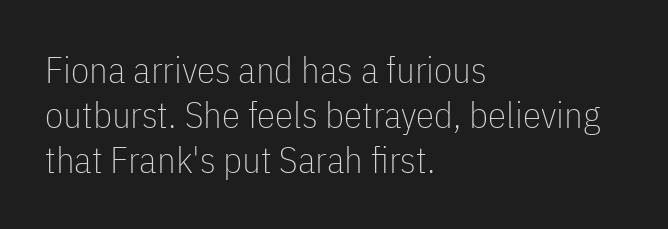
{"serif": "no", "italic": "no", "bold": "no", "weight": "thin", "width": "condensed", "stroke_contrast": "low", "x_height": "medium", "monospaced": "no", "underline": "no", "align": "left", "line_spacing_ratio": 1.21, "letter_spacing": "normal", "letter_spacing_em": 0.0, "glyph_px": 37}
